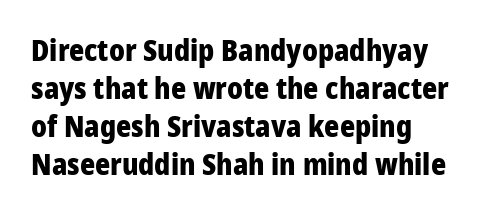
{"serif": "no", "italic": "no", "bold": "yes", "weight": "heavy", "width": "condensed", "stroke_contrast": "low", "x_height": "large", "monospaced": "no", "underline": "no", "align": "left", "line_spacing": "normal", "line_spacing_ratio": 1.31, "letter_spacing": "normal", "letter_spacing_em": 0.0, "glyph_px": 29}
